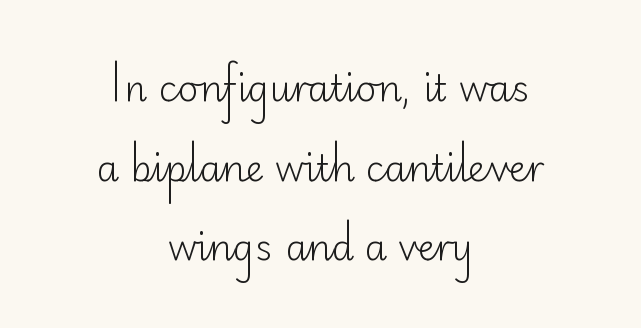
The image shows 36 px light sans-serif type, upright; set centered, loose line spacing (2.21x), normal letter spacing, not underlined; low stroke contrast and a small x-height.
